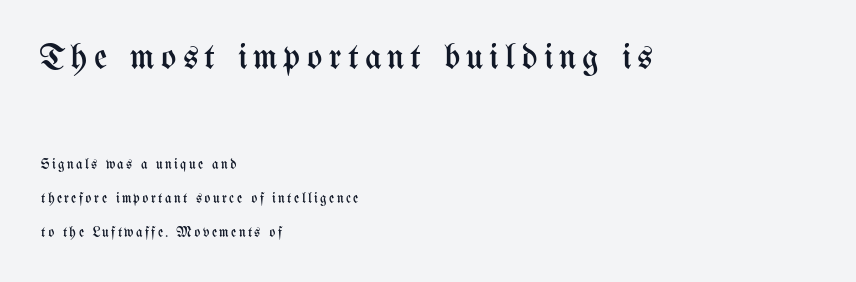
Q: Is the text bold? A: No.
Q: Is the text italic (slanted)? A: No, it is upright.
Q: Is the text underlined? A: No.
Q: How is the paragraph aligned? A: Left-aligned.
Q: Is the spacing between lines tight, normal or loose? A: Loose.
Q: Which block of text is set in a larger size, the first (top) or the second (bottom)? A: The first (top) one.
Q: Width (condensed, normal, or wide)? A: Condensed.
Q: Stroke contrast? A: Medium.
Q: x-height? A: Medium.
Q: Monospaced? A: No.
